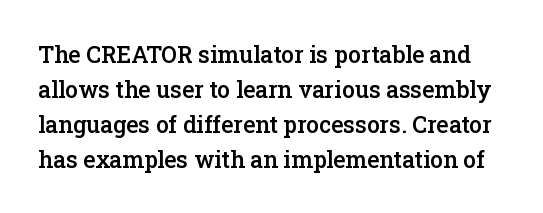
The image shows 23 px text type, upright; set normal line spacing (1.52x), normal letter spacing, not underlined.
